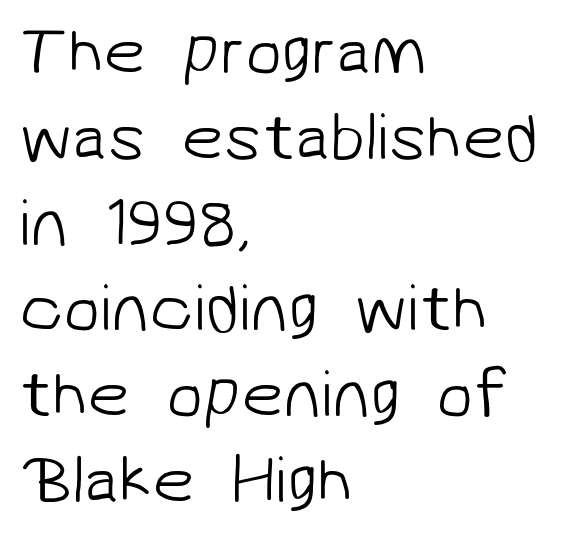
The image shows 67 px light sans-serif type; set left-aligned, normal line spacing (1.28x), normal letter spacing, not underlined; low stroke contrast and a medium x-height.
